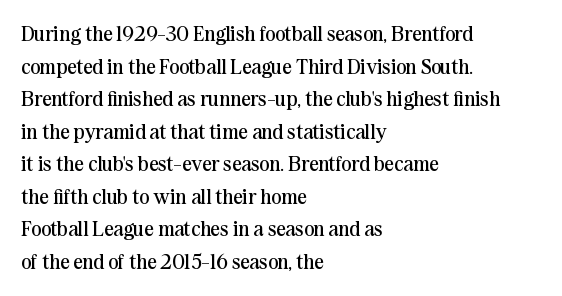
{"italic": "no", "bold": "no", "underline": "no", "align": "left", "line_spacing": "normal", "line_spacing_ratio": 1.55, "letter_spacing": "normal", "letter_spacing_em": 0.0, "glyph_px": 21}
